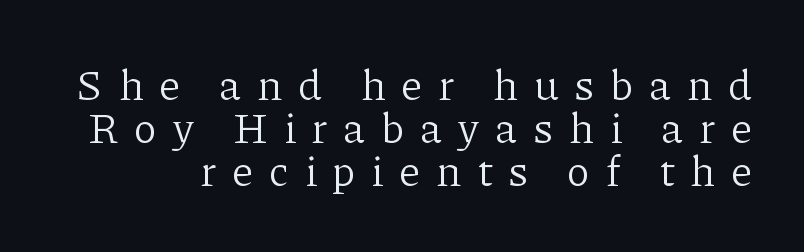
Think standard paragraph weight, or any step lighter than that. Is there any slant? The stems are plumb. The setting favours the right margin, as signatures and pull-quotes sometimes do. Spacing verdict: proportional, widths tailored to each character. Summary of vertical rhythm: compact, with narrow interline spacing. Each letter's strokes conclude with small projecting serifs.
